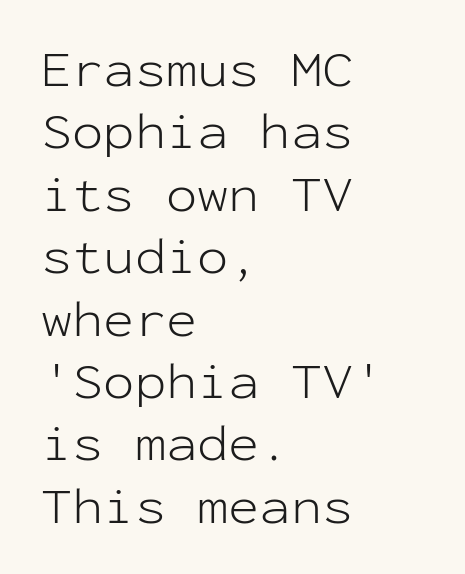
The image shows 52 px light sans-serif type, upright, monospaced; set left-aligned, line spacing 1.2x, normal letter spacing, not underlined; low stroke contrast and a medium x-height.
